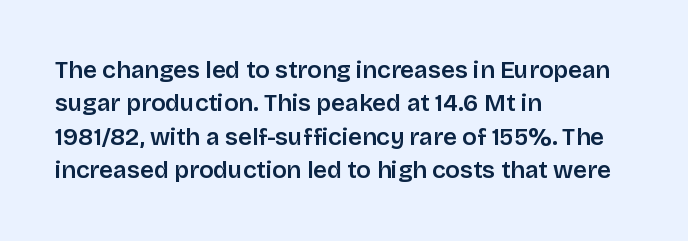
The image shows 24 px text type, upright; set left-aligned, normal line spacing (1.39x), normal letter spacing, not underlined.
